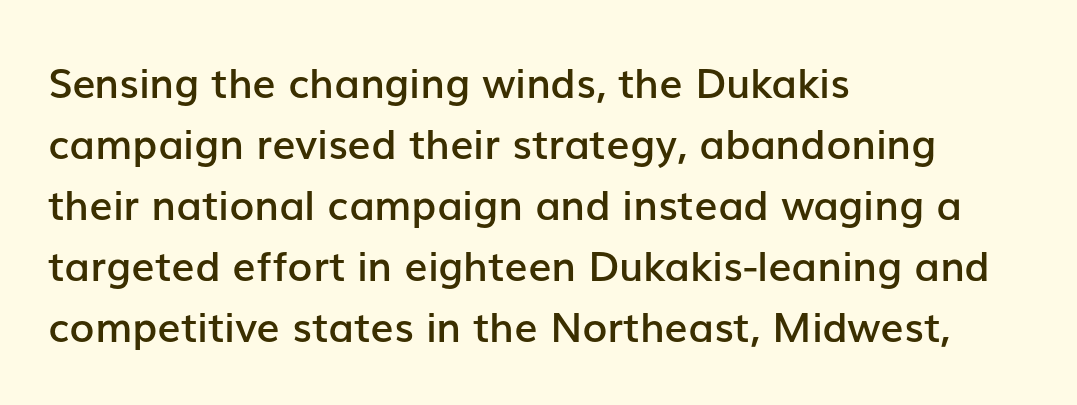
Alignment: flush left. Every stem runs plumb, perpendicular to the baseline. Bold? Not quite — semibold, heavier than regular but stopping short. Normally led — the rows are evenly, conventionally spaced. In terms of letterform style, serifs are entirely absent.
